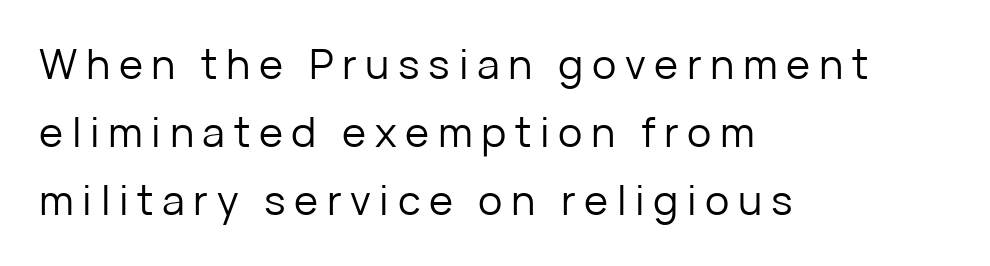
This sample uses an upright cut, with every glyph sitting square on the baseline. The gap between lines stays unmarked. Reading down the column, the eye jumps a familiar distance to each next line. Compared with a centered layout, this one pins lines to the left instead. Nope, no serifs anywhere on these letters. This sample has the flowing, uneven cadence of proportional lettering.
